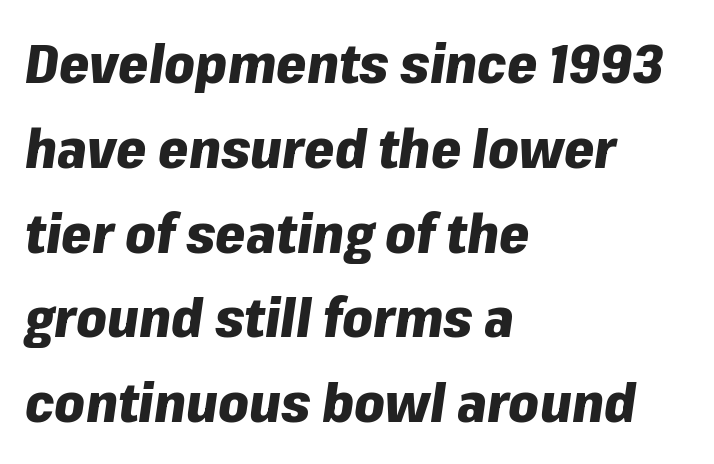
Q: Is the text bold? A: Yes.
Q: Is the text italic (slanted)? A: Yes, it leans right by about 8 degrees.
Q: Is the text underlined? A: No.
Q: How is the paragraph aligned? A: Left-aligned.
Q: Is the spacing between letters normal or unusually wide? A: Normal.
Q: Is the spacing between lines tight, normal or loose? A: Normal.
Q: Width (condensed, normal, or wide)? A: Normal.
Q: Stroke contrast? A: Low.
Q: x-height? A: Medium.
Q: Monospaced? A: No.
